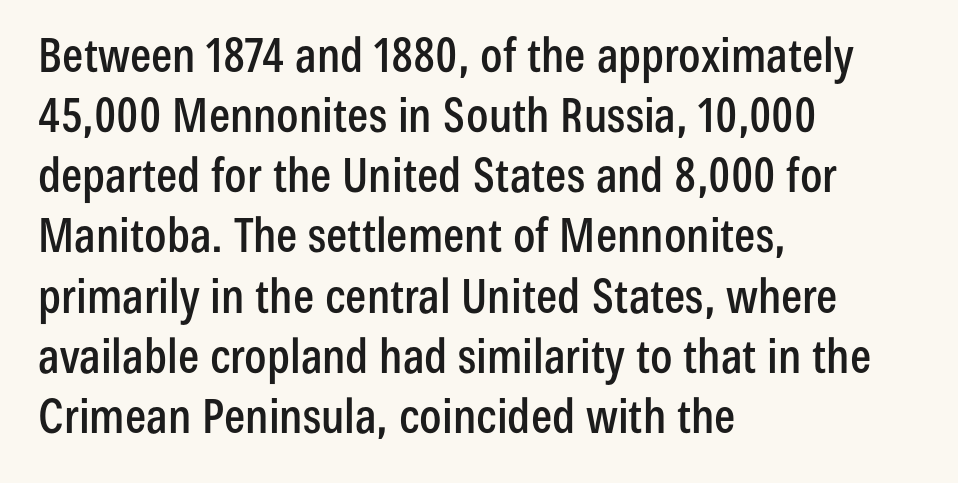
The image shows 47 px condensed sans-serif type, upright; set left-aligned, normal line spacing (1.28x), normal letter spacing, not underlined; low stroke contrast and a medium x-height.
